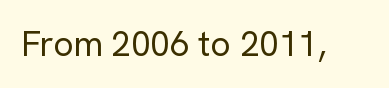
Q: Is the text bold? A: No.
Q: Is the text italic (slanted)? A: No, it is upright.
Q: Is the typeface a serif or a sans-serif typeface? A: Sans-serif.
Q: Is the text underlined? A: No.
Q: Is the spacing between letters normal or unusually wide? A: Normal.
Q: Width (condensed, normal, or wide)? A: Normal.
Q: Stroke contrast? A: Low.
Q: x-height? A: Medium.
Q: Monospaced? A: No.
